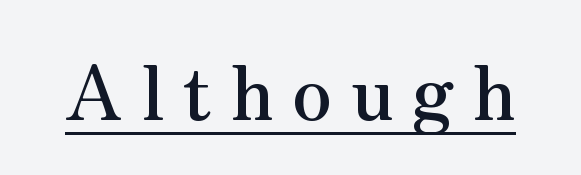
The image shows 75 px serif type, upright; set unusually wide letter spacing (+0.24 em), underlined; medium stroke contrast and a small x-height.
